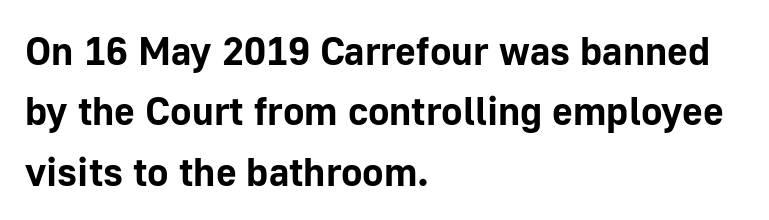
Q: Is the text bold? A: Yes.
Q: Is the text italic (slanted)? A: No, it is upright.
Q: Is the typeface a serif or a sans-serif typeface? A: Sans-serif.
Q: Is the text underlined? A: No.
Q: How is the paragraph aligned? A: Left-aligned.
Q: Is the spacing between letters normal or unusually wide? A: Normal.
Q: Is the spacing between lines tight, normal or loose? A: Normal.
Q: Width (condensed, normal, or wide)? A: Normal.
Q: Stroke contrast? A: Low.
Q: x-height? A: Medium.
Q: Monospaced? A: No.
